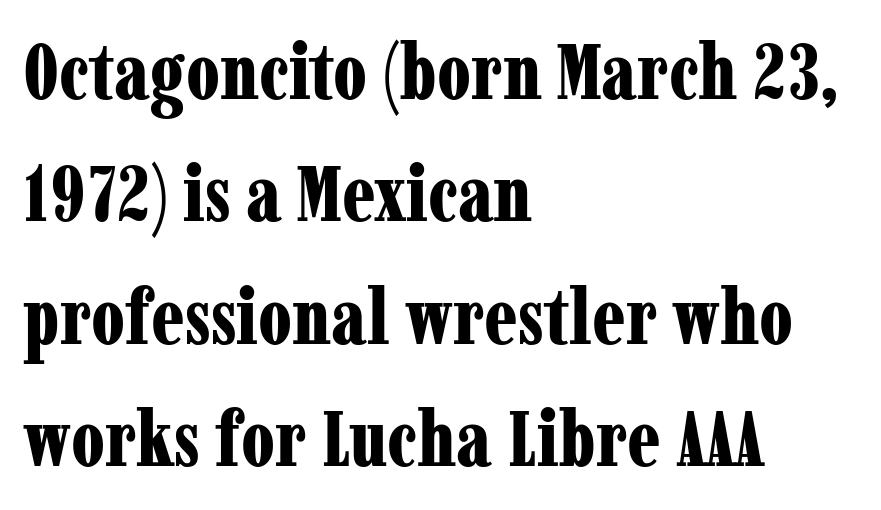
{"serif": "yes", "italic": "no", "bold": "yes", "weight": "bold", "width": "condensed", "stroke_contrast": "low", "x_height": "medium", "monospaced": "no", "underline": "no", "align": "left", "line_spacing": "normal", "line_spacing_ratio": 1.55, "letter_spacing": "normal", "letter_spacing_em": 0.0, "glyph_px": 79}
